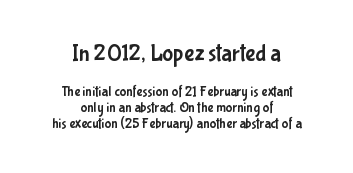
The image shows 23 px text type, upright; set centered, tight line spacing (1.12x), normal letter spacing, not underlined; the first (top) block is 1.64x larger.
